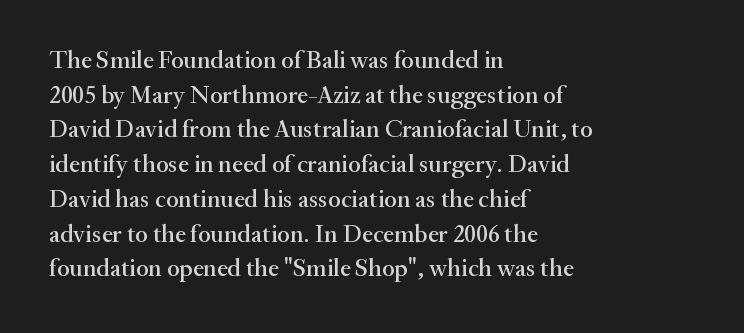
Has an underline been added? It has not. Observe the ordinary spacing: letters are neighbours, not strangers. What's the leading like? Ordinary, nothing unusual. Reading down the block, your eye returns to a fixed left position each line. Every character sits straight up, as roman type does.
